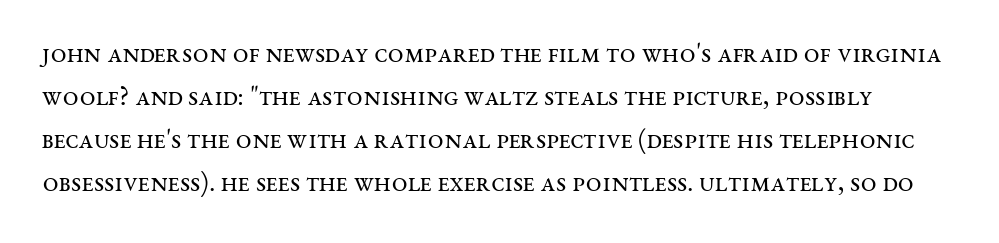
The font's upright variant was chosen for this text. Quick note: interline space is typical. Descenders hang freely into open space. This sample has the flowing, uneven cadence of proportional lettering. Does the type have serifs? Yes, each stem ends in a small foot.
